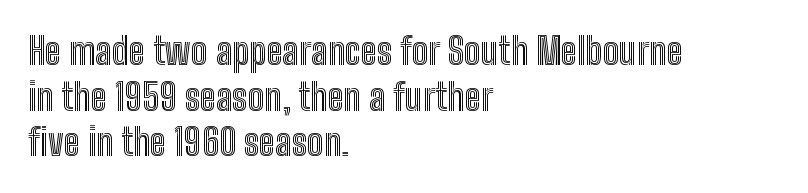
Proportional: the letters do not fall into vertical columns. The letters sit at their default tracking, neither squeezed nor spread. Honestly, there is no underline to notice here at all. Alignment: flush left. Tall strokes in this sample are plumb rather than angled.
